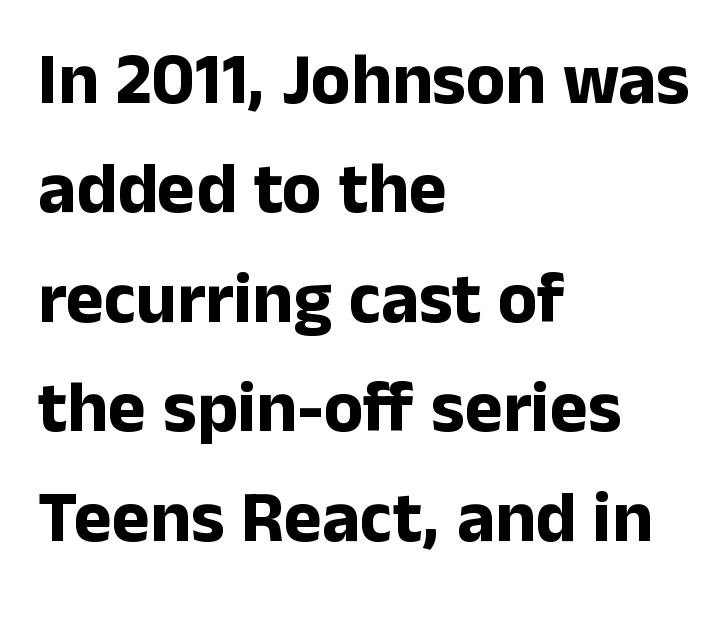
{"serif": "no", "italic": "no", "bold": "yes", "weight": "bold", "width": "normal", "stroke_contrast": "low", "x_height": "medium", "monospaced": "no", "underline": "no", "align": "left", "line_spacing": "normal", "line_spacing_ratio": 1.52, "letter_spacing": "normal", "letter_spacing_em": 0.0, "glyph_px": 72}
